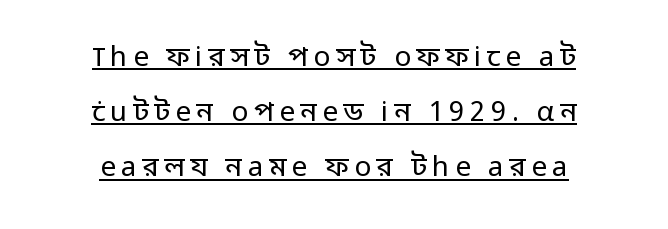
The image shows 28 px regular-weight sans-serif type, upright; set centered, loose line spacing (1.97x), underlined; low stroke contrast and a medium x-height.
